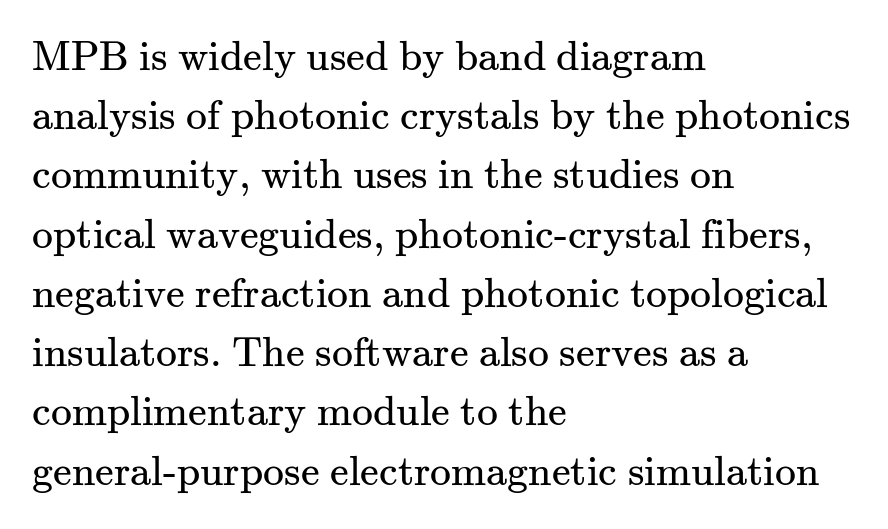
The passage shown is typed in a proportional face where columns would drift. Every row of glyphs begins at an identical x-position on the left. This is the regular roman posture of the typeface. The characters display serif detailing at their extremities.
